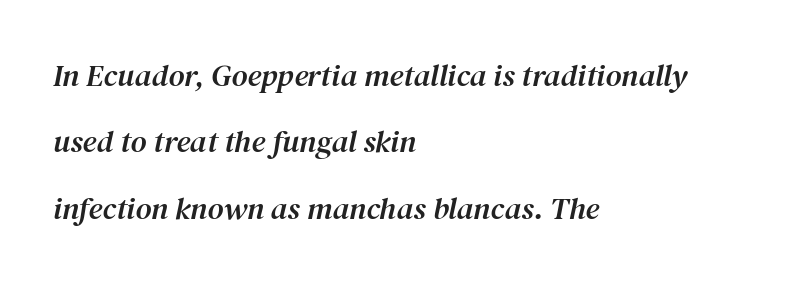
If you drew a line through each stem, it would be angled. Each letter keeps its own natural width here, so spacing adapts to shape. The leading is generous, giving the passage an open texture. Has an underline been added? It has not.
